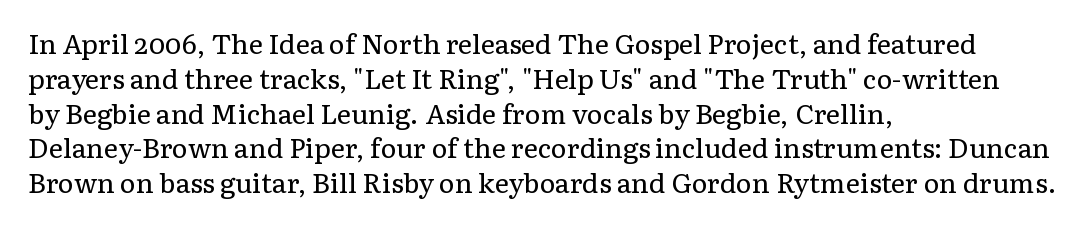
This sample keeps an unexceptional amount of space between lines. Characters remain perfectly vertical along every line. The gap between lines stays unmarked. Is this a heavy cut? Hardly; it is regular or lighter.
